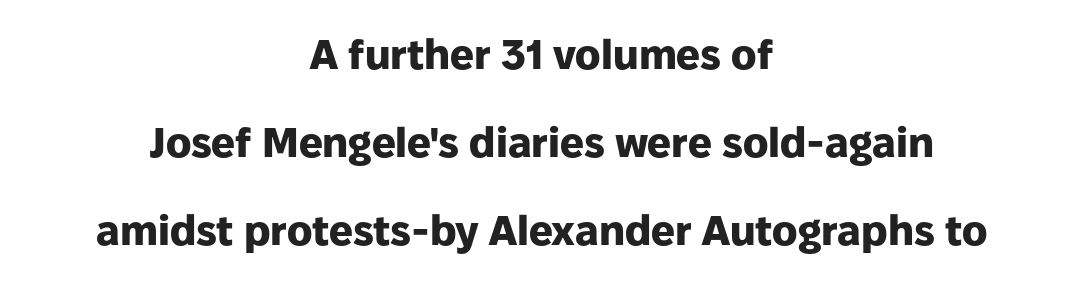
Q: Is the text bold? A: Yes.
Q: Is the text italic (slanted)? A: No, it is upright.
Q: Is the typeface a serif or a sans-serif typeface? A: Sans-serif.
Q: Is the text underlined? A: No.
Q: How is the paragraph aligned? A: Centered.
Q: Is the spacing between letters normal or unusually wide? A: Normal.
Q: Is the spacing between lines tight, normal or loose? A: Loose.
Q: Width (condensed, normal, or wide)? A: Normal.
Q: Stroke contrast? A: Low.
Q: x-height? A: Medium.
Q: Monospaced? A: No.
